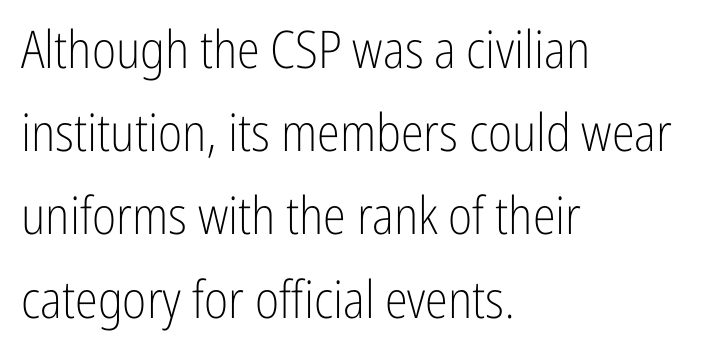
{"serif": "no", "italic": "no", "bold": "no", "weight": "light", "width": "condensed", "stroke_contrast": "low", "x_height": "medium", "monospaced": "no", "underline": "no", "align": "left", "line_spacing": "normal", "line_spacing_ratio": 1.6, "letter_spacing": "normal", "letter_spacing_em": 0.0, "glyph_px": 52}
